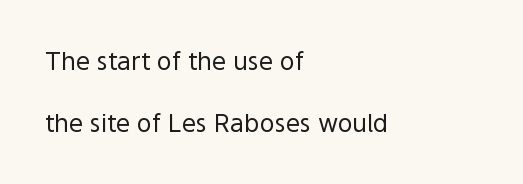
All the whitespace from short lines collects on the right. Clear beneath every line of the passage. The letters stand straight up with perfectly vertical stems. Tracking value appears to be zero — textbook default spacing.
